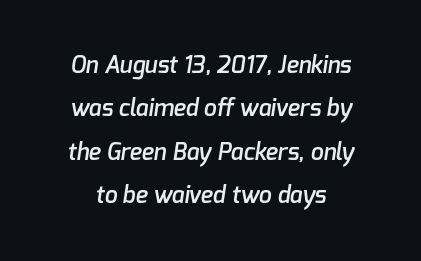
Q: Is the text bold? A: Semi-bold.
Q: Is the text underlined? A: No.
Q: Is the spacing between letters normal or unusually wide? A: Normal.
